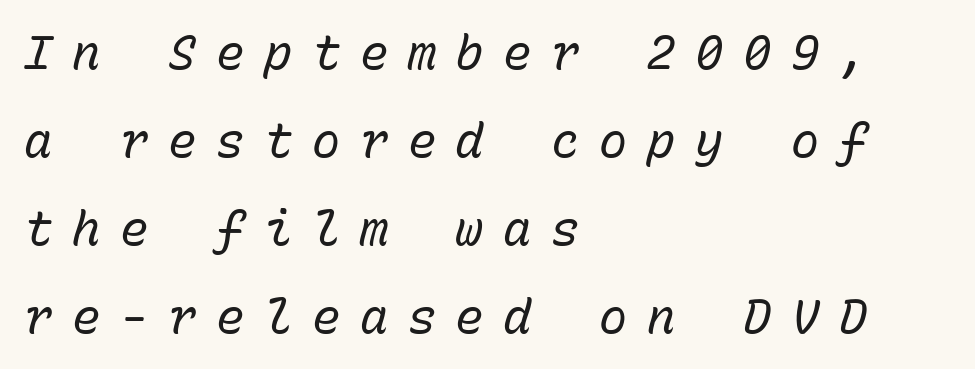
The whole block is typeset with a tilt. Descender tails drop into unmarked territory. The rendering inserts visible extra space after every character. Every character here occupies the same horizontal width, giving the sample a typewriter-like rhythm. The ragged edge is on the right, which tells us the setting is flush left.
